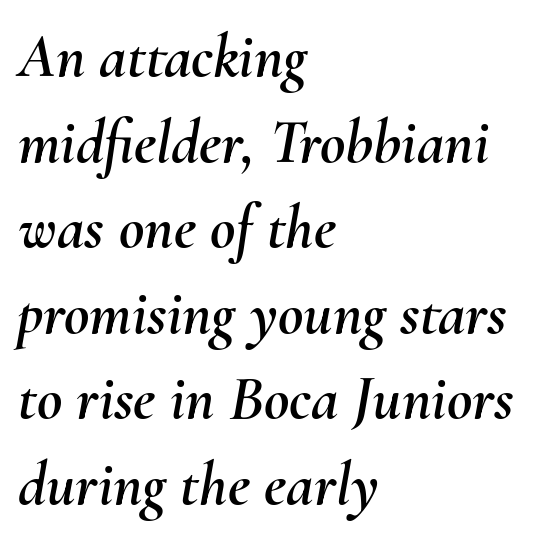
Q: Is the text italic (slanted)? A: Yes, it leans right by about 10 degrees.
Q: Is the text underlined? A: No.
Q: How is the paragraph aligned? A: Left-aligned.
Q: Is the spacing between letters normal or unusually wide? A: Normal.
Q: Is the spacing between lines tight, normal or loose? A: Normal.
Q: Width (condensed, normal, or wide)? A: Normal.
Q: Stroke contrast? A: Medium.
Q: x-height? A: Small.
Q: Monospaced? A: No.
